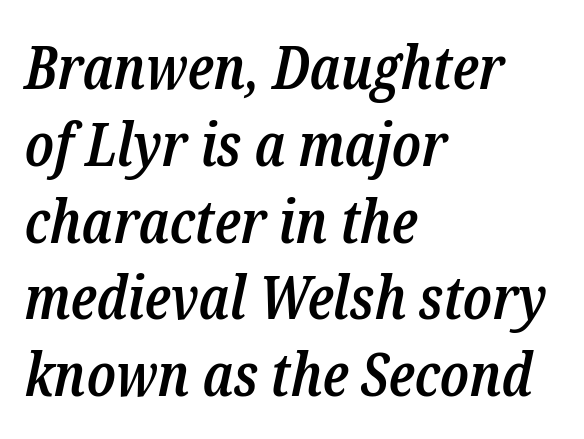
I'd call this a serif setting — the letters wear small feet. Emphasis by weight is partial: semibold. The designer left line spacing at the default. Look at the tracking — it's just the regular setting, nothing added. Where is the straight margin? On the left.
